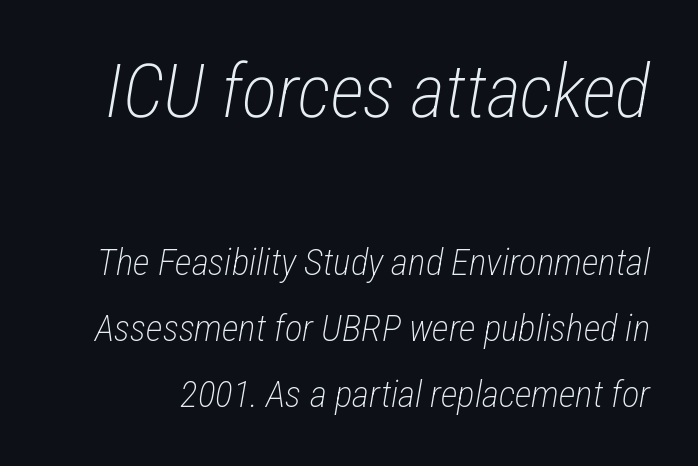
The image shows 74 px light, condensed type, italic (leaning right); set line spacing 1.79x, normal letter spacing, not underlined; the first (top) block is 2.0x larger; low stroke contrast and a medium x-height.
